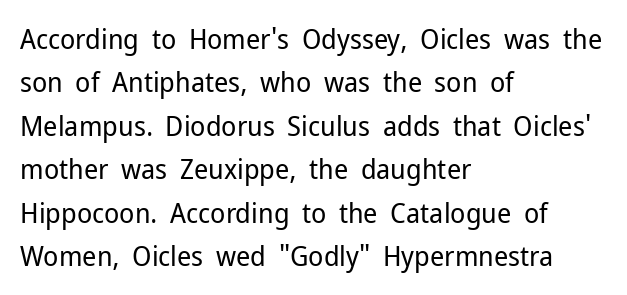
The image shows 28 px regular-weight sans-serif type, upright; set left-aligned, normal line spacing (1.55x), normal letter spacing, not underlined; low stroke contrast and a medium x-height.
